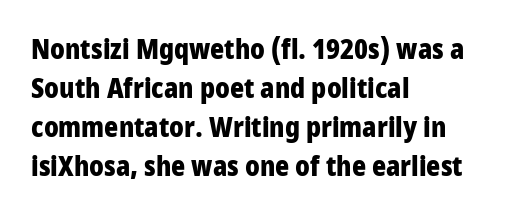
{"italic": "no", "bold": "yes", "underline": "no", "align": "left", "line_spacing": "normal", "line_spacing_ratio": 1.44, "letter_spacing": "normal", "letter_spacing_em": 0.0, "glyph_px": 27}
